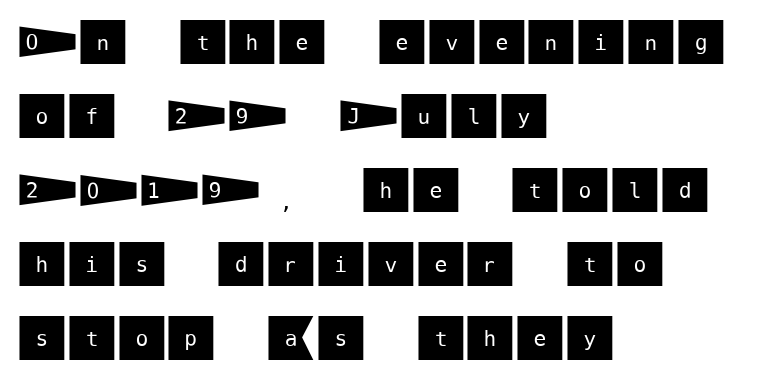
The image shows 51 px sans-serif type, upright; set left-aligned, normal line spacing (1.45x), normal letter spacing, not underlined; medium stroke contrast and a large x-height.
